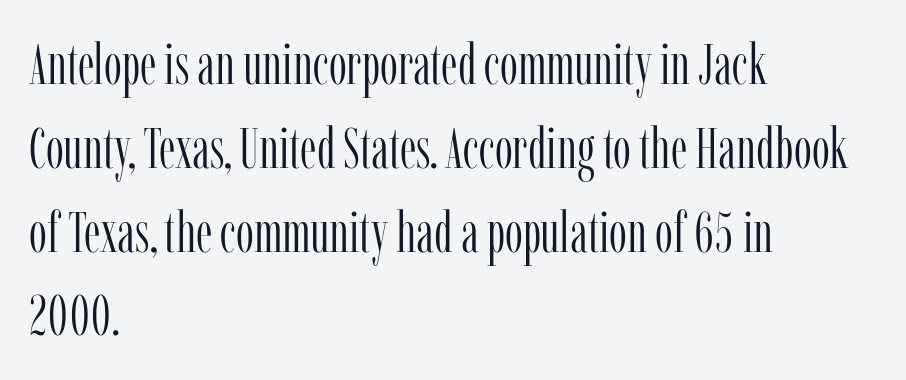
Q: Is the text bold? A: No.
Q: Is the text italic (slanted)? A: No, it is upright.
Q: Is the typeface a serif or a sans-serif typeface? A: Serif.
Q: Is the text underlined? A: No.
Q: How is the paragraph aligned? A: Left-aligned.
Q: Is the spacing between letters normal or unusually wide? A: Normal.
Q: Is the spacing between lines tight, normal or loose? A: Normal.
Q: Width (condensed, normal, or wide)? A: Condensed.
Q: Stroke contrast? A: Low.
Q: x-height? A: Medium.
Q: Monospaced? A: No.
